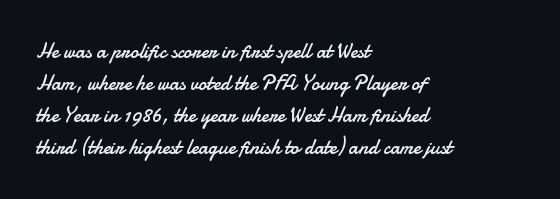
Q: Is the text bold? A: No.
Q: Is the text italic (slanted)? A: Yes.
Q: Is the text underlined? A: No.
Q: How is the paragraph aligned? A: Left-aligned.
Q: Is the spacing between letters normal or unusually wide? A: Normal.
Q: Is the spacing between lines tight, normal or loose? A: Normal.
